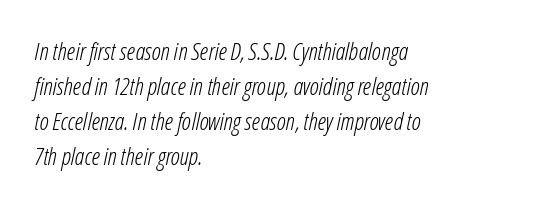
The font is comparable to plain body text, perhaps lighter. The baseline area is clear. The ragged edge is on the right, which tells us the setting is flush left. Emphasis-style slanted type is in use. No extra tracking has been applied to these lines.
